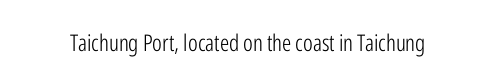
The image shows 23 px text type, upright; set normal letter spacing, not underlined.
